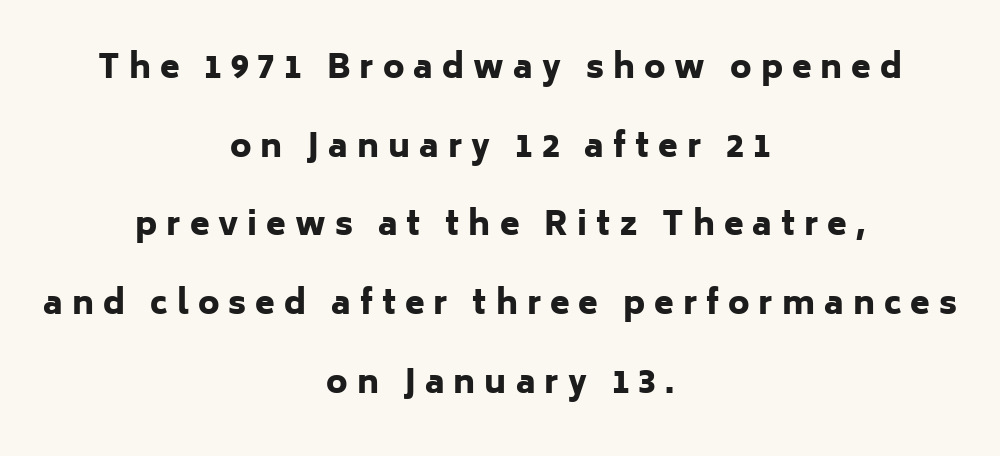
Q: Is the text bold? A: Yes.
Q: Is the text italic (slanted)? A: No, it is upright.
Q: Is the typeface a serif or a sans-serif typeface? A: Sans-serif.
Q: Is the text underlined? A: No.
Q: How is the paragraph aligned? A: Centered.
Q: Is the spacing between letters normal or unusually wide? A: Unusually wide.
Q: Is the spacing between lines tight, normal or loose? A: Loose.
Q: Width (condensed, normal, or wide)? A: Normal.
Q: Stroke contrast? A: Low.
Q: x-height? A: Medium.
Q: Monospaced? A: No.
